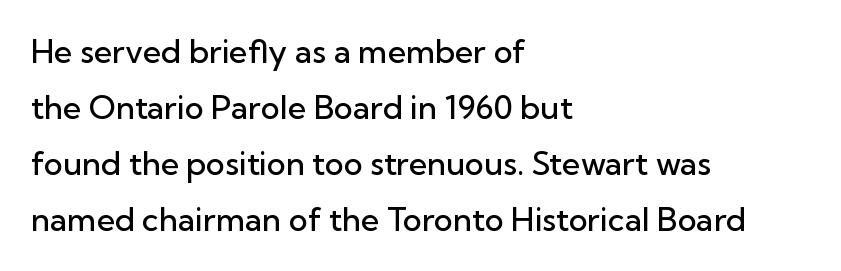
{"serif": "no", "italic": "no", "bold": "semi", "weight": "semibold", "width": "normal", "stroke_contrast": "low", "x_height": "medium", "monospaced": "no", "underline": "no", "align": "left", "line_spacing_ratio": 1.75, "letter_spacing": "normal", "letter_spacing_em": 0.0, "glyph_px": 32}
